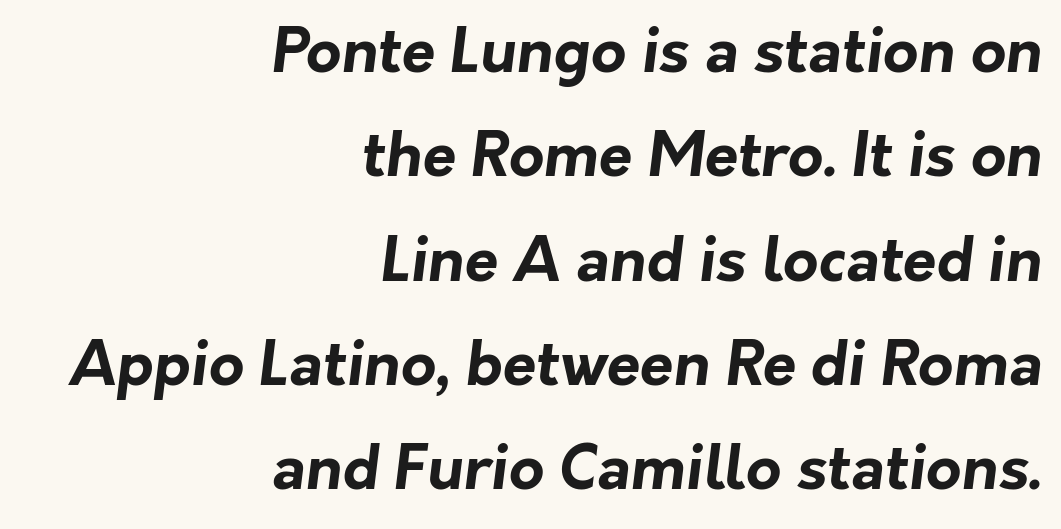
Q: Is the text bold? A: Yes.
Q: Is the typeface a serif or a sans-serif typeface? A: Sans-serif.
Q: Is the text underlined? A: No.
Q: How is the paragraph aligned? A: Right-aligned.
Q: Is the spacing between letters normal or unusually wide? A: Normal.
Q: Width (condensed, normal, or wide)? A: Normal.
Q: Stroke contrast? A: Low.
Q: x-height? A: Medium.
Q: Monospaced? A: No.
